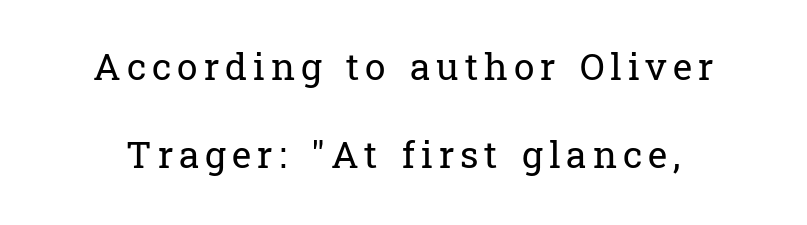
The image shows 37 px regular-weight serif type, upright; set centered, loose line spacing (2.39x), not underlined; low stroke contrast and a medium x-height.
